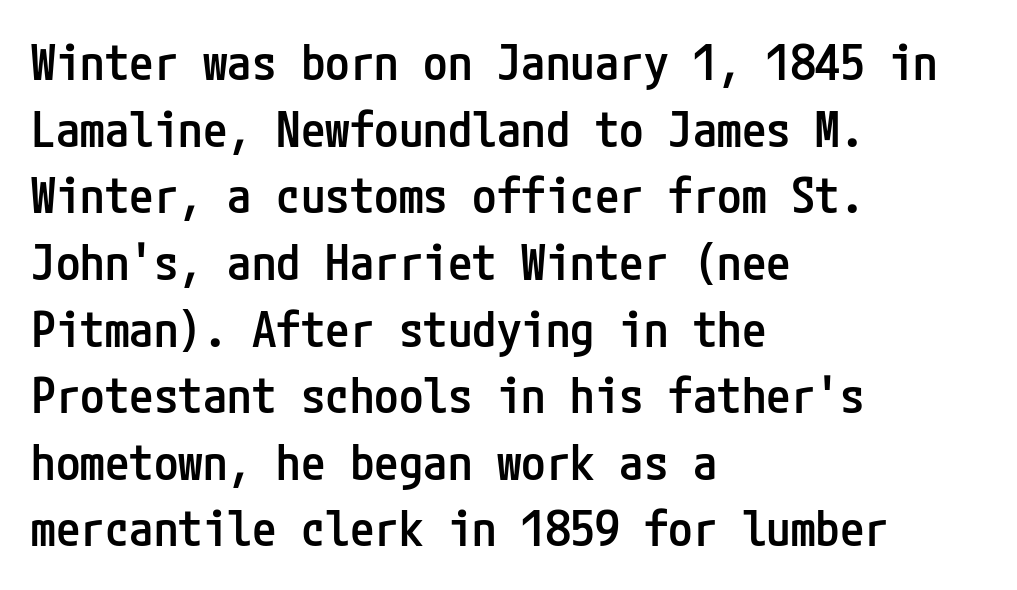
{"serif": "no", "italic": "no", "bold": "semi", "weight": "semibold", "width": "condensed", "stroke_contrast": "low", "x_height": "medium", "underline": "no", "align": "left", "line_spacing": "normal", "line_spacing_ratio": 1.36, "letter_spacing": "normal", "letter_spacing_em": 0.0, "glyph_px": 49}
